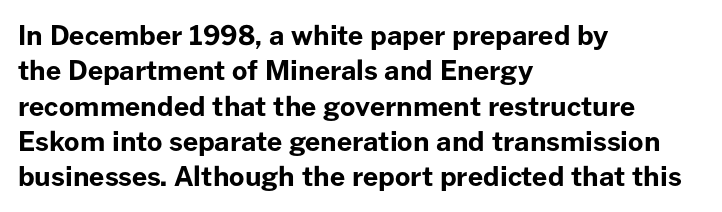
Q: Is the text bold? A: Yes.
Q: Is the text italic (slanted)? A: No, it is upright.
Q: Is the text underlined? A: No.
Q: How is the paragraph aligned? A: Left-aligned.
Q: Is the spacing between letters normal or unusually wide? A: Normal.
Q: Is the spacing between lines tight, normal or loose? A: Normal.
